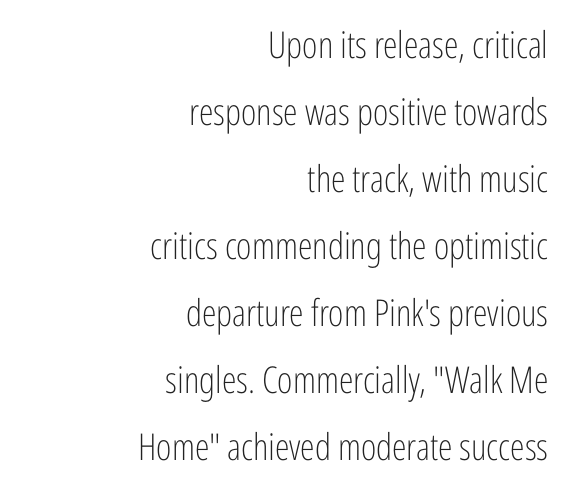
Q: Is the text bold? A: No.
Q: Is the text italic (slanted)? A: No, it is upright.
Q: Is the typeface a serif or a sans-serif typeface? A: Sans-serif.
Q: Is the text underlined? A: No.
Q: How is the paragraph aligned? A: Right-aligned.
Q: Is the spacing between letters normal or unusually wide? A: Normal.
Q: Width (condensed, normal, or wide)? A: Condensed.
Q: Stroke contrast? A: Low.
Q: x-height? A: Medium.
Q: Monospaced? A: No.
